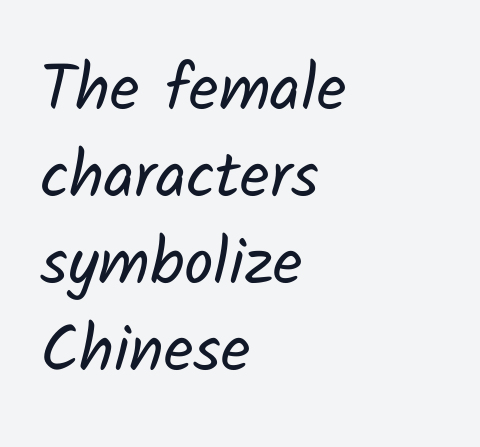
The image shows 65 px regular-weight sans-serif type; set left-aligned, normal line spacing (1.34x), normal letter spacing, not underlined; low stroke contrast and a medium x-height.
